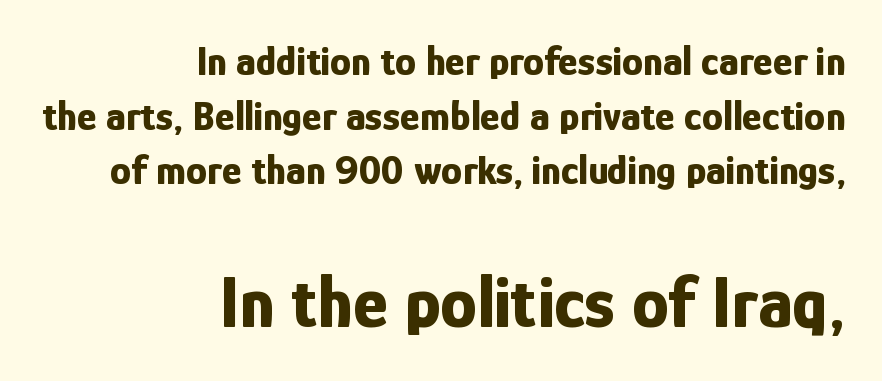
Q: Is the text bold? A: Yes.
Q: Is the text italic (slanted)? A: No, it is upright.
Q: Is the typeface a serif or a sans-serif typeface? A: Sans-serif.
Q: Is the text underlined? A: No.
Q: How is the paragraph aligned? A: Right-aligned.
Q: Is the spacing between letters normal or unusually wide? A: Normal.
Q: Is the spacing between lines tight, normal or loose? A: Normal.
Q: Which block of text is set in a larger size, the first (top) or the second (bottom)? A: The second (bottom) one.
Q: Width (condensed, normal, or wide)? A: Condensed.
Q: Stroke contrast? A: Low.
Q: x-height? A: Medium.
Q: Monospaced? A: No.
